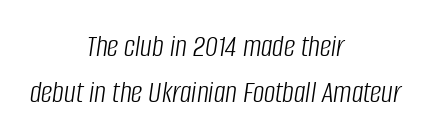
{"italic": "yes", "lean": "right", "slant_degrees": 8, "bold": "no", "weight": "light", "width": "condensed", "stroke_contrast": "low", "x_height": "large", "monospaced": "no", "underline": "no", "align": "center", "line_spacing": "normal", "line_spacing_ratio": 1.45, "letter_spacing": "normal", "letter_spacing_em": 0.0, "glyph_px": 32}
